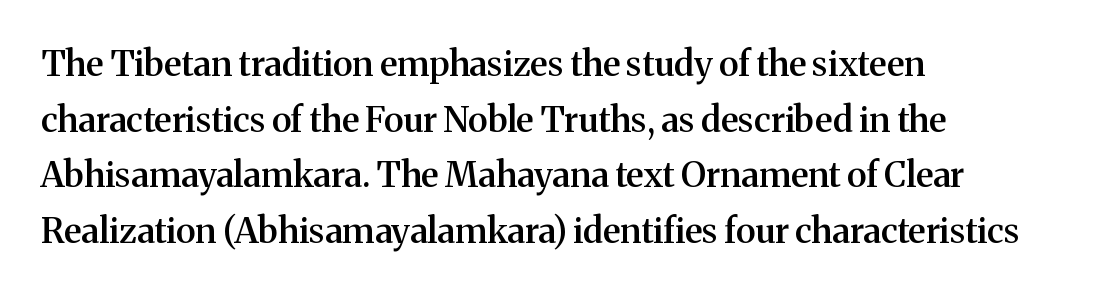
Descender tails drop into unmarked territory. The font is running at a semibold setting, under full bold. Notice how descenders clear the ascenders below comfortably — that's standard leading. A classic flush-left, rag-right setting is used for this passage. The rendering uses natural spacing where letterforms have individual widths. The letters carry serifs — small finishing strokes at the ends of their stems.
